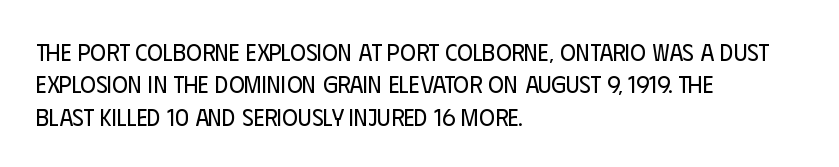
{"italic": "no", "bold": "no", "underline": "no", "align": "left", "line_spacing": "normal", "line_spacing_ratio": 1.35, "letter_spacing": "normal", "letter_spacing_em": 0.0, "glyph_px": 24}
